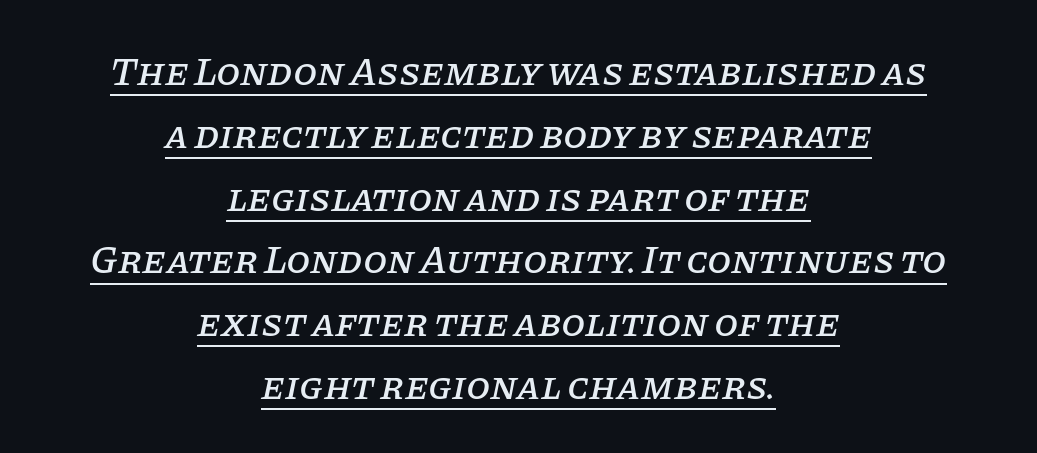
Q: Is the text italic (slanted)? A: Yes, it leans right by about 11 degrees.
Q: Is the typeface a serif or a sans-serif typeface? A: Serif.
Q: Is the text underlined? A: Yes.
Q: How is the paragraph aligned? A: Centered.
Q: Is the spacing between letters normal or unusually wide? A: Normal.
Q: Is the spacing between lines tight, normal or loose? A: Normal.
Q: Width (condensed, normal, or wide)? A: Normal.
Q: Stroke contrast? A: Low.
Q: x-height? A: Large.
Q: Monospaced? A: No.
